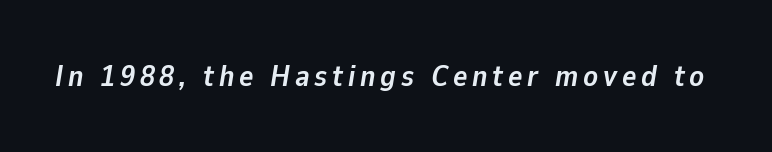
{"italic": "yes", "lean": "right", "slant_degrees": 9, "bold": "yes", "weight": "semibold", "width": "normal", "stroke_contrast": "low", "x_height": "medium", "monospaced": "no", "underline": "no", "glyph_px": 30}
